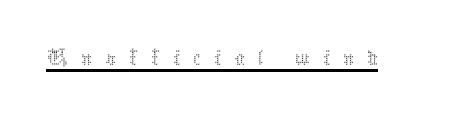
Q: Is the text bold? A: No.
Q: Is the text italic (slanted)? A: No, it is upright.
Q: Is the text underlined? A: Yes.
Q: Is the spacing between letters normal or unusually wide? A: Unusually wide.
Q: Width (condensed, normal, or wide)? A: Normal.
Q: Stroke contrast? A: Medium.
Q: x-height? A: Medium.
Q: Monospaced? A: No.
